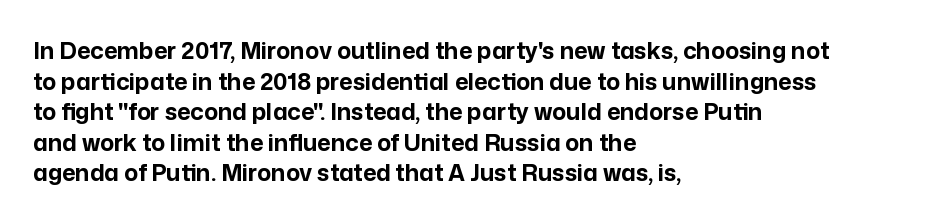
Q: Is the text bold? A: Yes.
Q: Is the text italic (slanted)? A: No, it is upright.
Q: Is the text underlined? A: No.
Q: How is the paragraph aligned? A: Left-aligned.
Q: Is the spacing between letters normal or unusually wide? A: Normal.
Q: Is the spacing between lines tight, normal or loose? A: Normal.
